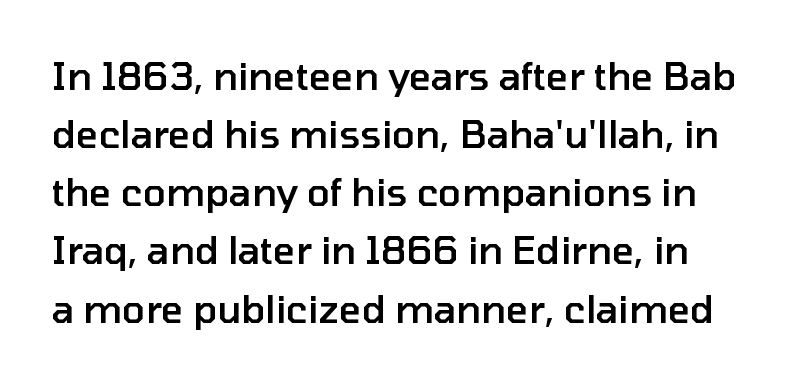
The image shows 38 px semibold sans-serif type, upright; set normal line spacing (1.53x), normal letter spacing, not underlined; low stroke contrast and a medium x-height.
